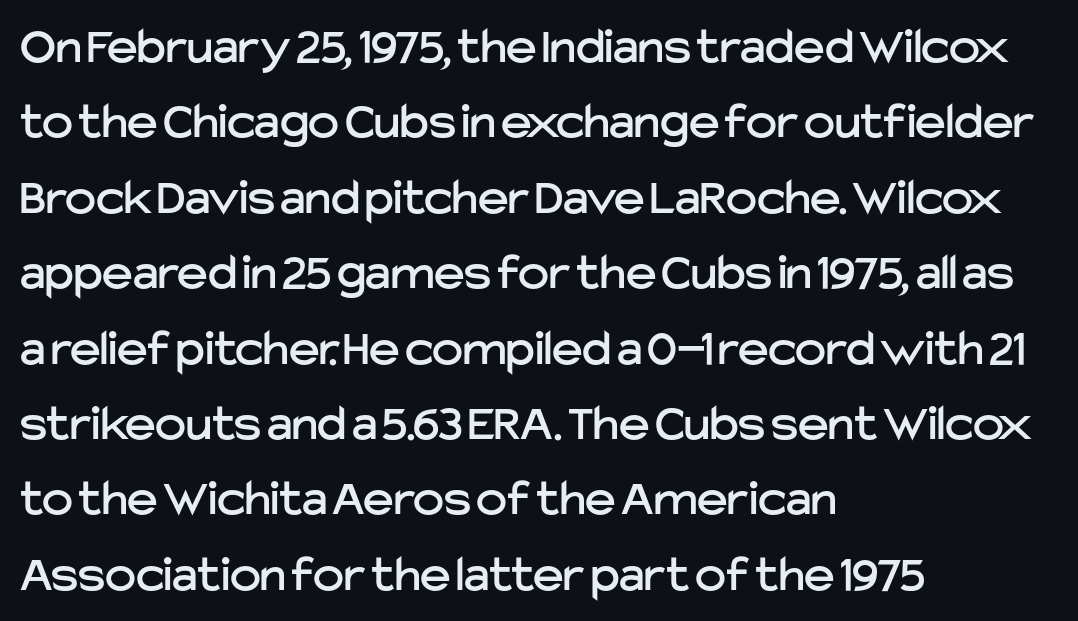
The image shows 52 px sans-serif type, upright; set left-aligned, normal line spacing (1.45x), normal letter spacing, not underlined; low stroke contrast and a medium x-height.
